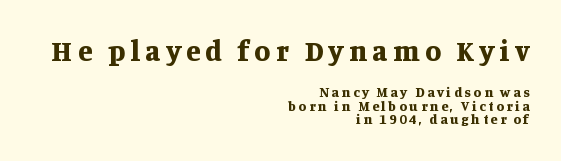
Unmarked baselines from the first word to the last. Which chunk is bigger? The first one — the top block dwarfs the bottom. Stroke thickness is high; the sample reads as a true bold. Note the varied advance widths — an 'i' is clearly narrower than an 'm'. What's the leading like? Squeezed, with rows nearly overlapping.
